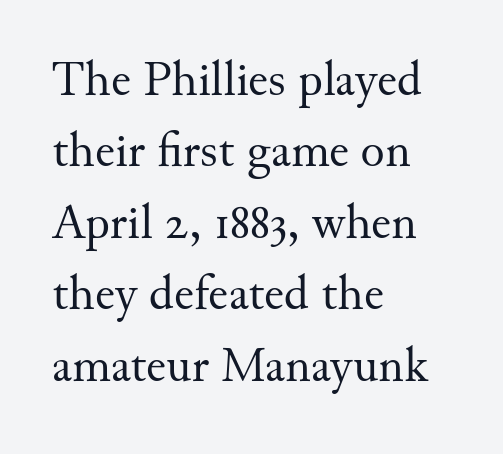
{"serif": "yes", "italic": "no", "bold": "no", "weight": "regular", "width": "normal", "stroke_contrast": "medium", "x_height": "small", "monospaced": "no", "underline": "no", "align": "left", "line_spacing": "normal", "line_spacing_ratio": 1.43, "letter_spacing": "normal", "letter_spacing_em": 0.0, "glyph_px": 50}
